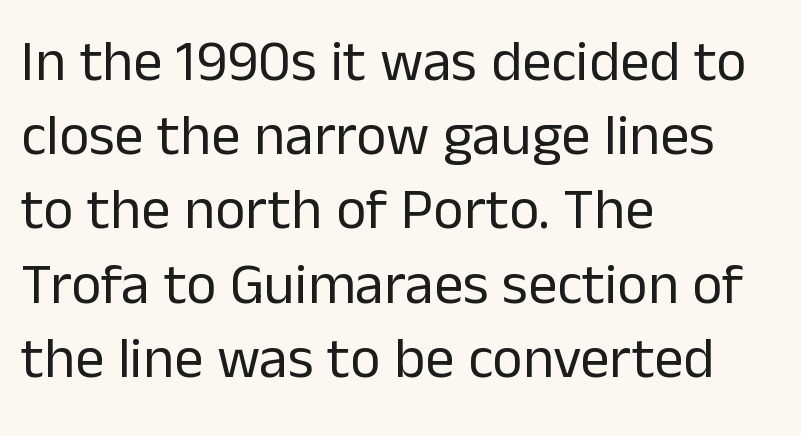
Q: Is the text bold? A: No.
Q: Is the text italic (slanted)? A: No, it is upright.
Q: Is the typeface a serif or a sans-serif typeface? A: Sans-serif.
Q: Is the text underlined? A: No.
Q: How is the paragraph aligned? A: Left-aligned.
Q: Is the spacing between letters normal or unusually wide? A: Normal.
Q: Is the spacing between lines tight, normal or loose? A: Normal.
Q: Width (condensed, normal, or wide)? A: Normal.
Q: Stroke contrast? A: Low.
Q: x-height? A: Medium.
Q: Monospaced? A: No.
